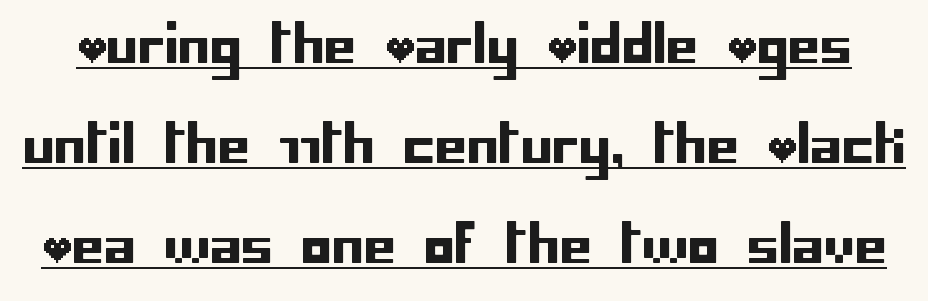
The image shows 51 px sans-serif type, upright; set loose line spacing (1.96x), normal letter spacing, underlined; low stroke contrast and a large x-height.
